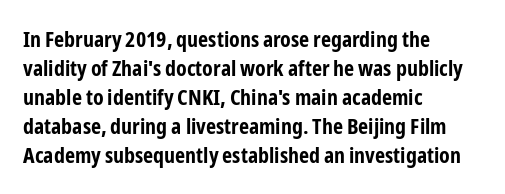
The image shows 22 px bold type, upright; set left-aligned, normal line spacing (1.32x), normal letter spacing, not underlined.
